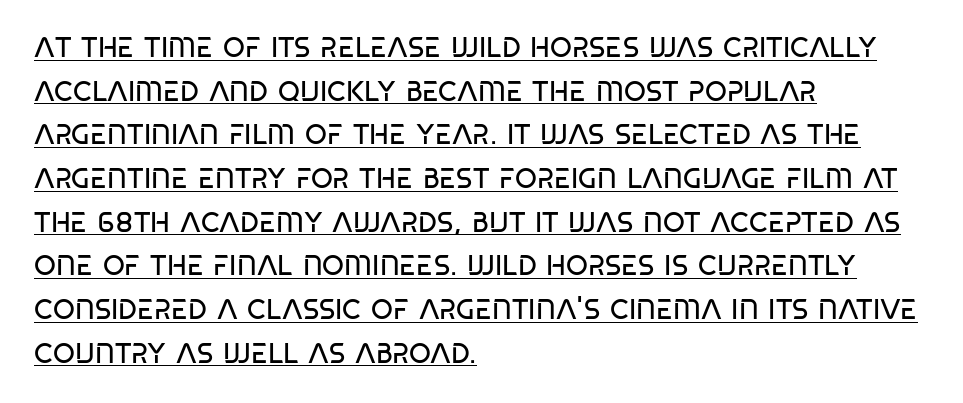
Q: Is the text bold? A: No.
Q: Is the text italic (slanted)? A: No, it is upright.
Q: Is the typeface a serif or a sans-serif typeface? A: Sans-serif.
Q: Is the text underlined? A: Yes.
Q: How is the paragraph aligned? A: Left-aligned.
Q: Is the spacing between letters normal or unusually wide? A: Normal.
Q: Is the spacing between lines tight, normal or loose? A: Normal.
Q: Width (condensed, normal, or wide)? A: Condensed.
Q: Stroke contrast? A: Low.
Q: x-height? A: Large.
Q: Monospaced? A: No.
